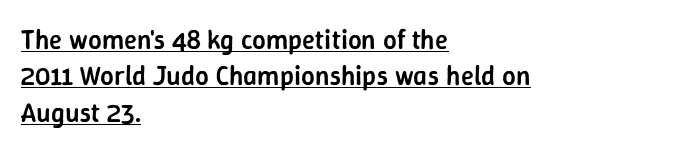
{"italic": "no", "bold": "semi", "underline": "yes", "align": "left", "line_spacing": "normal", "line_spacing_ratio": 1.35, "letter_spacing": "normal", "letter_spacing_em": 0.0, "glyph_px": 27}
